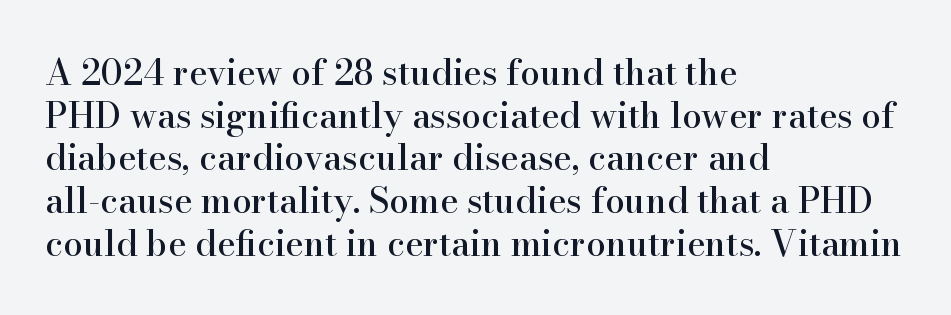
The image shows 35 px serif type, upright; set left-aligned, line spacing 1.22x, normal letter spacing, not underlined; high stroke contrast and a small x-height.
